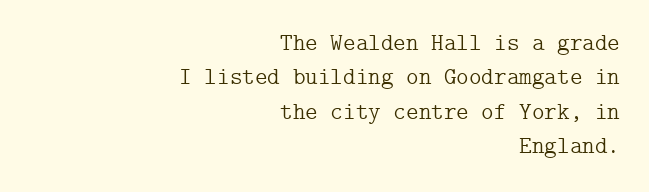
The image shows 24 px text type, upright; set right-aligned, normal line spacing (1.43x), normal letter spacing, not underlined.
